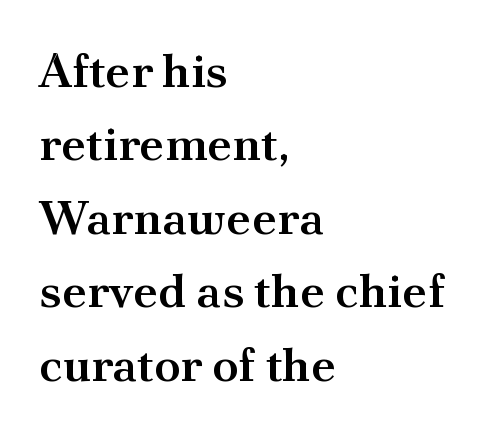
Q: Is the text bold? A: Semi-bold.
Q: Is the text italic (slanted)? A: No, it is upright.
Q: Is the typeface a serif or a sans-serif typeface? A: Serif.
Q: Is the text underlined? A: No.
Q: How is the paragraph aligned? A: Left-aligned.
Q: Is the spacing between letters normal or unusually wide? A: Normal.
Q: Is the spacing between lines tight, normal or loose? A: Normal.
Q: Width (condensed, normal, or wide)? A: Normal.
Q: Stroke contrast? A: Medium.
Q: x-height? A: Small.
Q: Monospaced? A: No.
